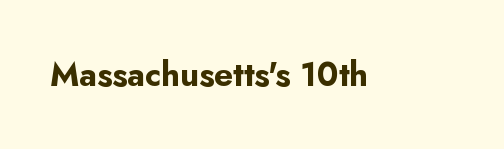
The passage shown is typeset with a sans-serif family. Underline: absent. Tracking value appears to be zero — textbook default spacing. Think of a printed novel: that variable character pitch is what you see here. This is the regular roman posture of the typeface.
